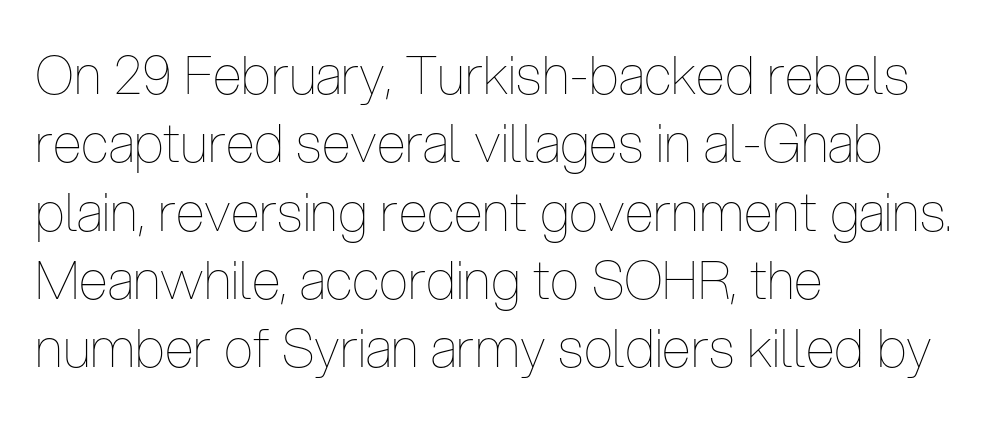
The lettering holds an erect, upright posture throughout. Only glyphs here, with clear space below each row. These lines are set flush left with a ragged right edge. Stroke mass is kept to a normal reading level or below. Interline gaps are of average width in this sample. Is the letter spacing exaggerated? No — it looks like the ordinary default.
